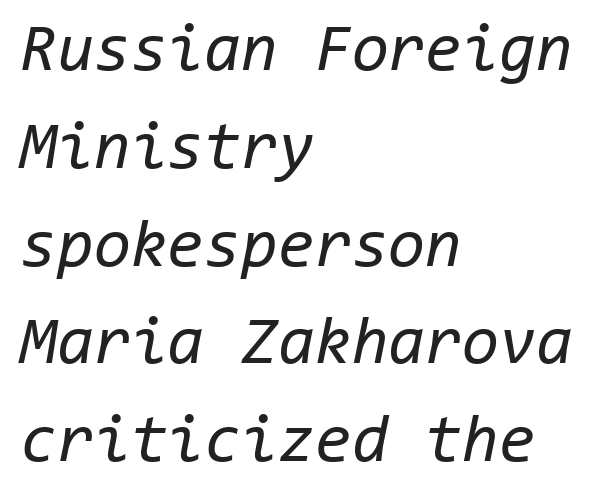
Q: Is the text bold? A: No.
Q: Is the text italic (slanted)? A: Yes, it leans right by about 11 degrees.
Q: Is the text underlined? A: No.
Q: How is the paragraph aligned? A: Left-aligned.
Q: Is the spacing between letters normal or unusually wide? A: Normal.
Q: Is the spacing between lines tight, normal or loose? A: Normal.
Q: Width (condensed, normal, or wide)? A: Normal.
Q: Stroke contrast? A: Low.
Q: x-height? A: Medium.
Q: Monospaced? A: Yes.
